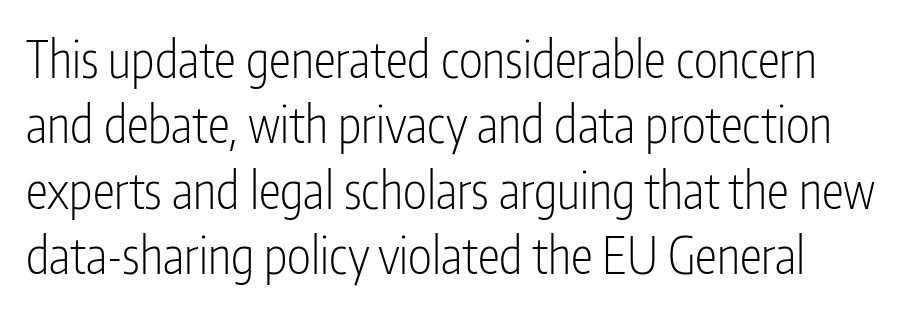
Q: Is the text bold? A: No.
Q: Is the text italic (slanted)? A: No, it is upright.
Q: Is the typeface a serif or a sans-serif typeface? A: Sans-serif.
Q: Is the text underlined? A: No.
Q: Is the spacing between letters normal or unusually wide? A: Normal.
Q: Is the spacing between lines tight, normal or loose? A: Normal.
Q: Width (condensed, normal, or wide)? A: Condensed.
Q: Stroke contrast? A: Low.
Q: x-height? A: Medium.
Q: Monospaced? A: No.
